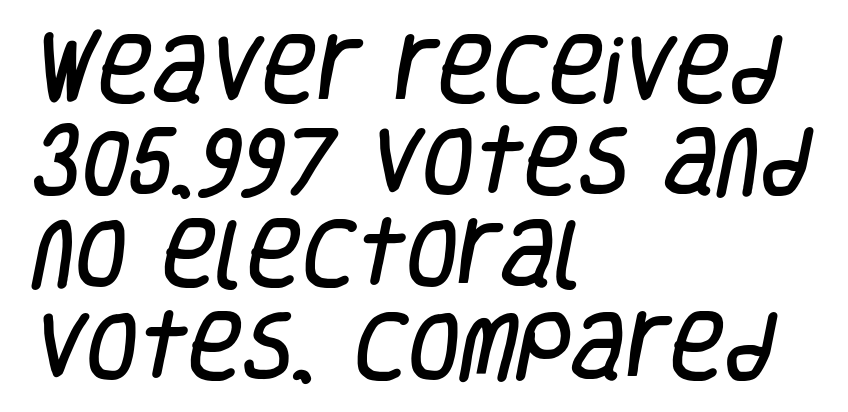
A typesetter would call this proportional, since set widths differ per character. This rendering leaves character spacing at its baseline value. Check where the strokes stop: nothing finishes them off — pure sans. Leftover space on each line is placed entirely after the last word.
